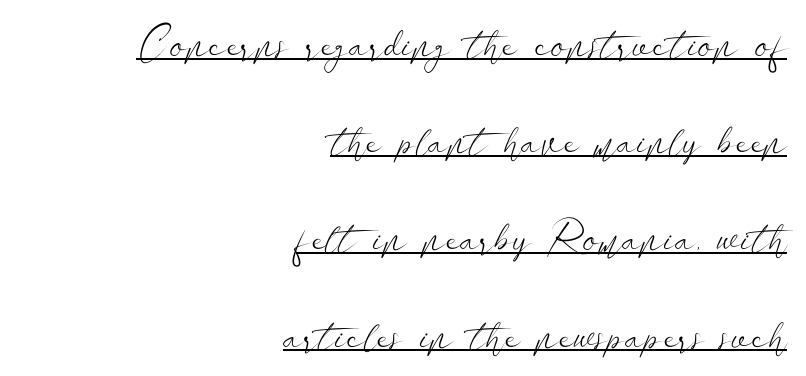
Which margin do the lines hug? The right one — the left edge is uneven. Emphasis is given by a line drawn under the lettering. Compared with typical body copy, the letter spacing here is the same. No heavy texture on the line: the type isn't bold. Spacing verdict: proportional, widths tailored to each character.
